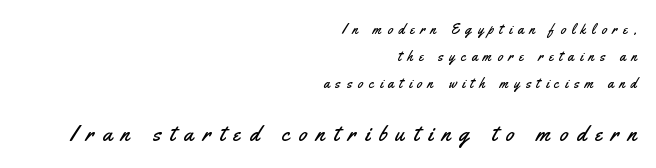
{"underline": "no", "align": "right", "line_spacing": "loose", "line_spacing_ratio": 1.93, "letter_spacing": "wide", "letter_spacing_em": 0.42, "larger_block": "second", "size_ratio": 1.57, "glyph_px": 22}
